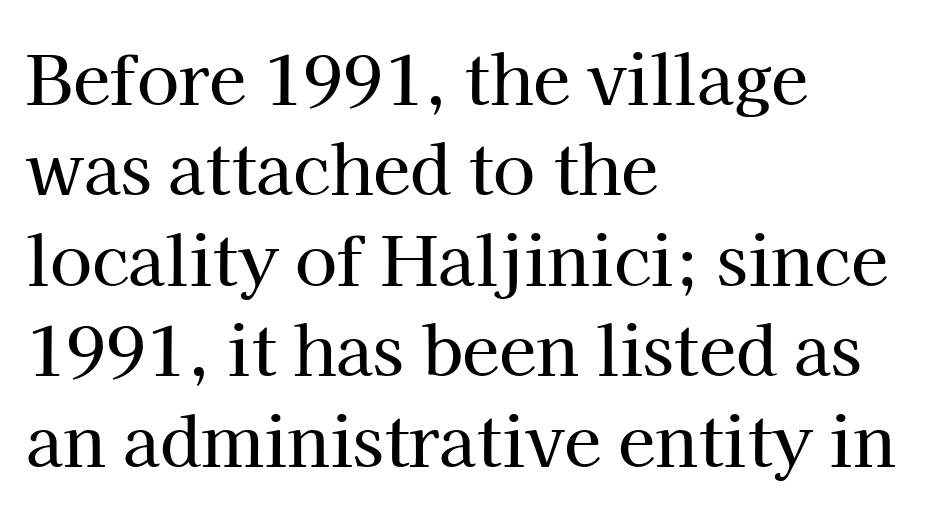
The image shows 68 px serif type, upright; set left-aligned, normal line spacing (1.33x), normal letter spacing, not underlined; high stroke contrast and a medium x-height.
